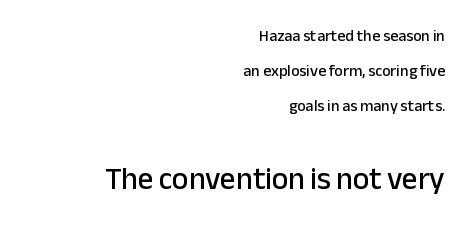
You can tell from the bare stems that sans-serif type was used. Reading down the column, the eye jumps a long way to each next line. Vertical strokes here are truly vertical. Between these two stacked blocks, the lower one wins on size. Line ends are locked; line starts wander.
